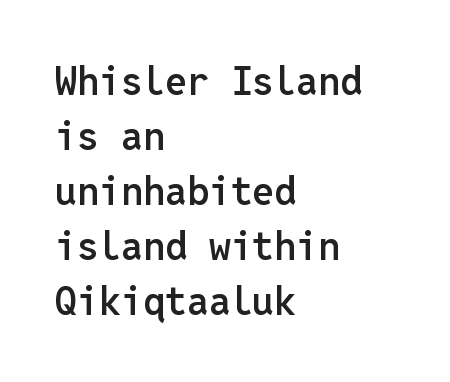
The type family on display is of the sans-serif kind. Style check: upright. The lines sit at an ordinary, default distance from one another. Characters follow at the spacing the type designer built in. This is moderately heavy type, rendered in semibold.
